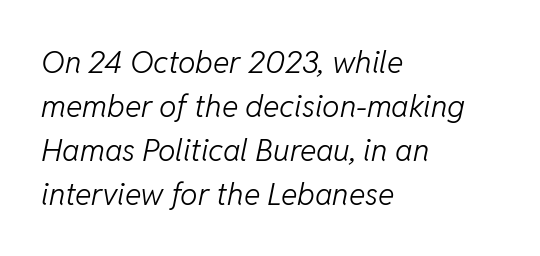
{"italic": "yes", "lean": "right", "slant_degrees": 11, "bold": "no", "weight": "light", "width": "normal", "stroke_contrast": "low", "x_height": "medium", "monospaced": "no", "underline": "no", "align": "left", "line_spacing": "normal", "line_spacing_ratio": 1.42, "letter_spacing": "normal", "letter_spacing_em": 0.0, "glyph_px": 31}
